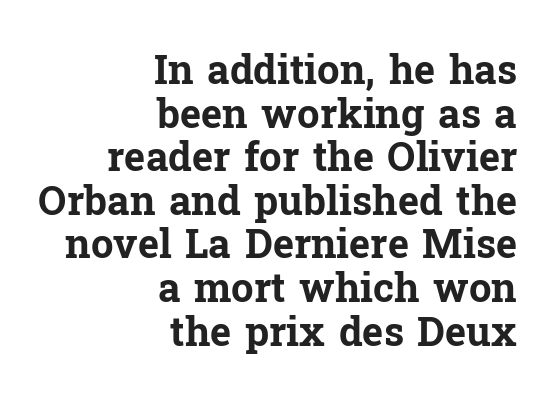
Q: Is the text bold? A: Yes.
Q: Is the text italic (slanted)? A: No, it is upright.
Q: Is the typeface a serif or a sans-serif typeface? A: Serif.
Q: Is the text underlined? A: No.
Q: How is the paragraph aligned? A: Right-aligned.
Q: Is the spacing between letters normal or unusually wide? A: Normal.
Q: Is the spacing between lines tight, normal or loose? A: Tight.
Q: Width (condensed, normal, or wide)? A: Normal.
Q: Stroke contrast? A: Low.
Q: x-height? A: Medium.
Q: Monospaced? A: No.
